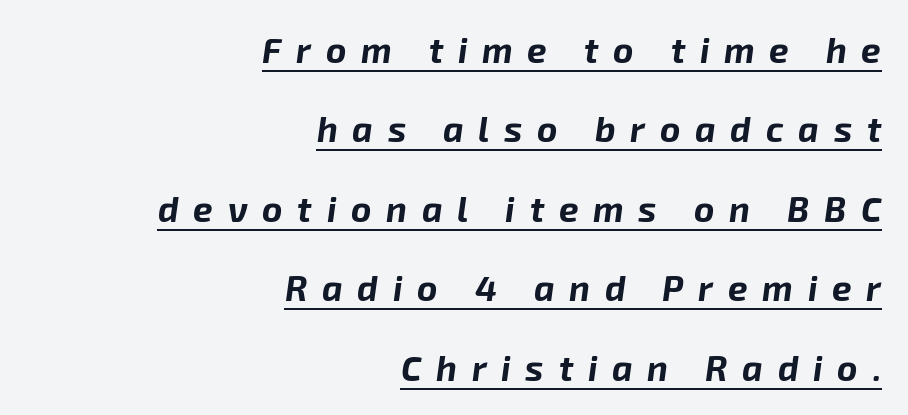
Every word sits above its own underline. The typesetter chose a ragged-left arrangement here. These lines were composed using italics. Glyph-to-glyph distance is far greater than everyday printed text.
